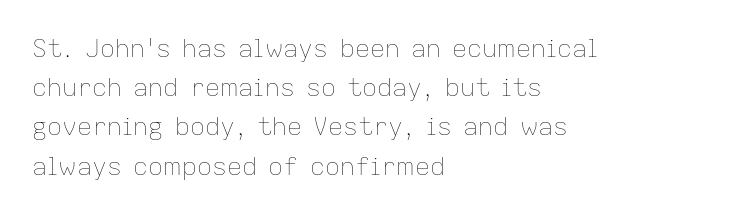
Is this a heavy cut? Hardly; it is regular or lighter. In CSS terms this would be text-align: left. Words appear dense and cohesive because spacing is normal. The gap between lines stays unmarked. Reading down the column, the eye jumps a familiar distance to each next line. This is roman type, the default non-slanted kind.
